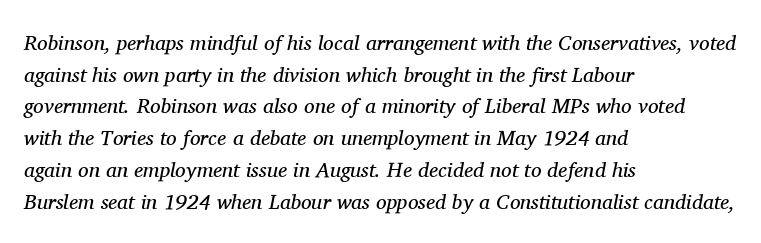
Q: Is the text bold? A: No.
Q: Is the text italic (slanted)? A: Yes, it leans right by about 11 degrees.
Q: Is the text underlined? A: No.
Q: How is the paragraph aligned? A: Left-aligned.
Q: Is the spacing between letters normal or unusually wide? A: Normal.
Q: Is the spacing between lines tight, normal or loose? A: Normal.
